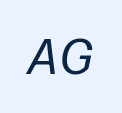
The image shows 50 px regular-weight type, italic (leaning right); set normal letter spacing, not underlined; low stroke contrast and a large x-height.
